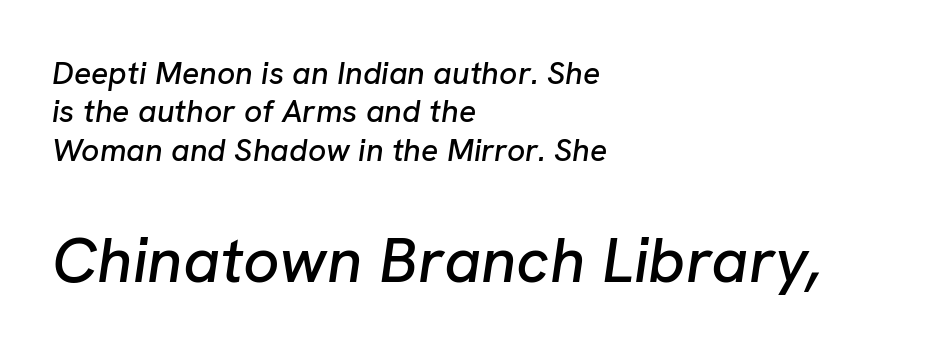
Look at the tracking — it's just the regular setting, nothing added. Which margin do the lines hug? The left one — the right edge is uneven. Do the characters align in a grid? No, the font is proportional. Every character sits at an angle, as italics do. Type size steps up from the first block to the second.
